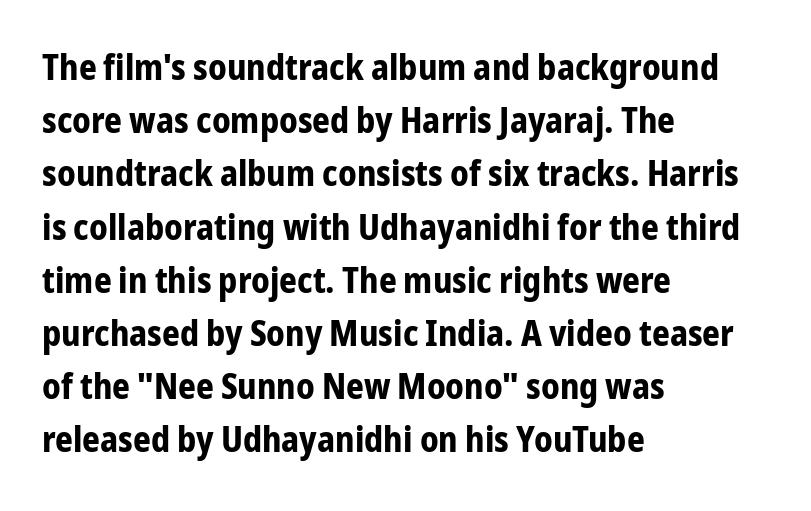
The image shows 35 px bold, condensed sans-serif type, upright; set left-aligned, normal line spacing (1.52x), normal letter spacing, not underlined; low stroke contrast and a medium x-height.
